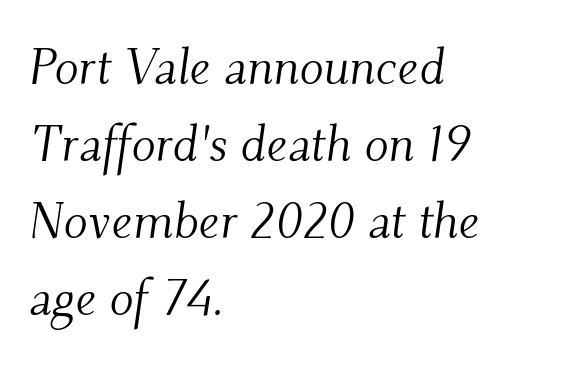
The image shows 50 px light serif type, italic (leaning right); set left-aligned, normal line spacing (1.54x), normal letter spacing, not underlined; medium stroke contrast and a small x-height.
